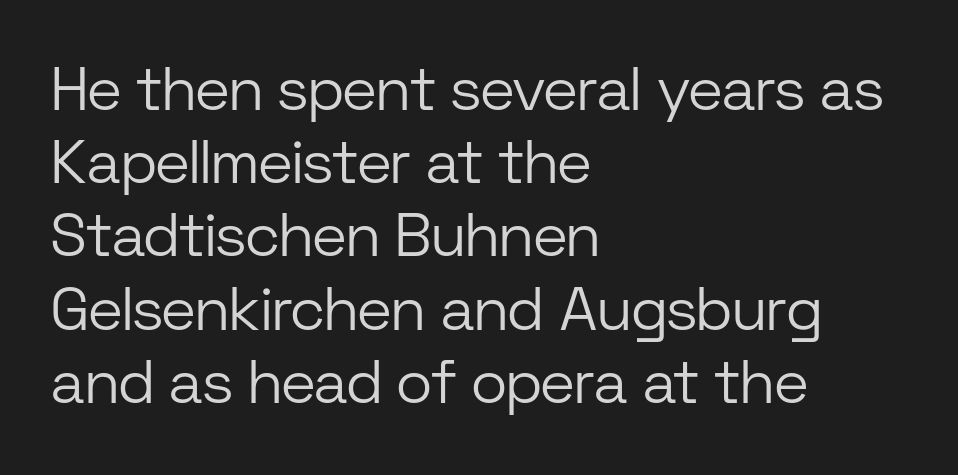
Q: Is the text bold? A: No.
Q: Is the text italic (slanted)? A: No, it is upright.
Q: Is the typeface a serif or a sans-serif typeface? A: Sans-serif.
Q: Is the text underlined? A: No.
Q: How is the paragraph aligned? A: Left-aligned.
Q: Is the spacing between letters normal or unusually wide? A: Normal.
Q: Width (condensed, normal, or wide)? A: Normal.
Q: Stroke contrast? A: Low.
Q: x-height? A: Medium.
Q: Monospaced? A: No.
